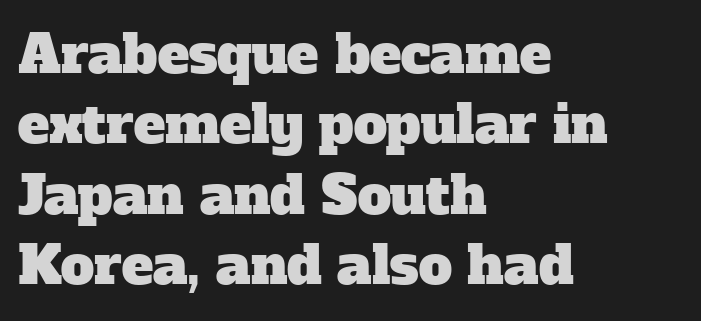
{"serif": "yes", "width": "normal", "stroke_contrast": "low", "x_height": "medium", "monospaced": "no", "underline": "no", "align": "left", "line_spacing": "normal", "line_spacing_ratio": 1.33, "letter_spacing": "normal", "letter_spacing_em": 0.0, "glyph_px": 53}
